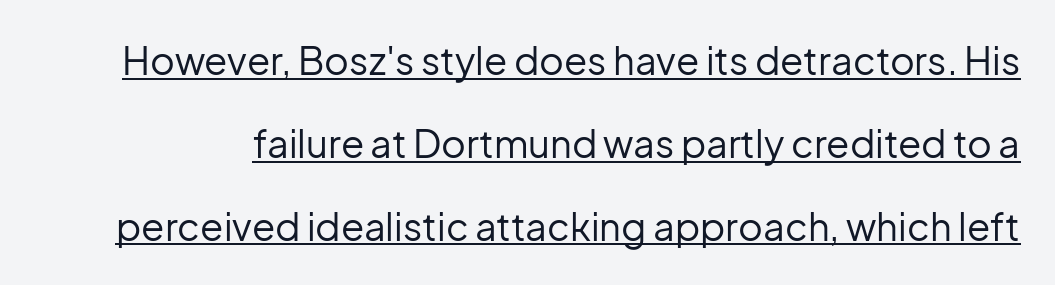
A typesetter would call this proportional, since set widths differ per character. These lines keep a tight, regular rhythm from letter to letter. Is this a heavy cut? Hardly; it is regular or lighter. Vertically, the passage feels expansive, rows floating well apart.
